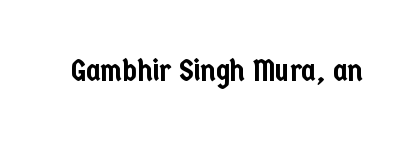
The image shows 31 px condensed sans-serif type, upright; set normal letter spacing, not underlined; low stroke contrast and a medium x-height.
